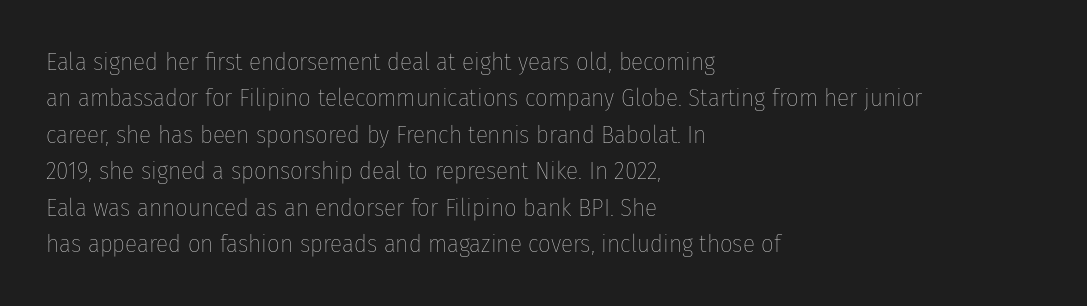
Q: Is the text bold? A: No.
Q: Is the text italic (slanted)? A: No, it is upright.
Q: Is the text underlined? A: No.
Q: How is the paragraph aligned? A: Left-aligned.
Q: Is the spacing between letters normal or unusually wide? A: Normal.
Q: Is the spacing between lines tight, normal or loose? A: Normal.
